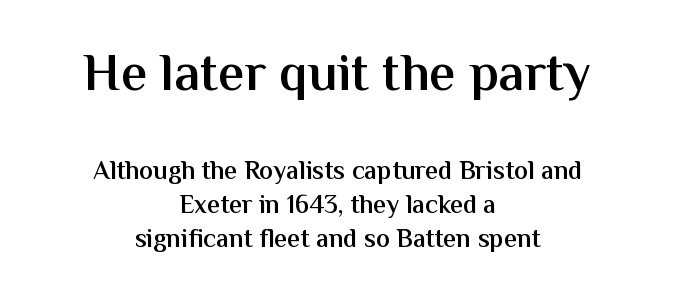
The image shows 53 px semibold sans-serif type, upright; set centered, normal line spacing (1.31x), normal letter spacing, not underlined; the first (top) block is 2.04x larger; medium stroke contrast and a medium x-height.
